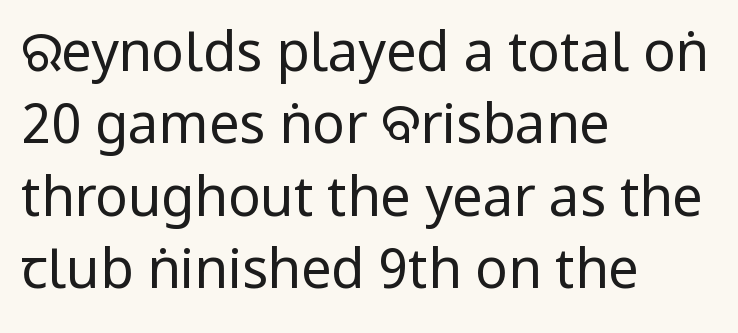
{"serif": "no", "italic": "no", "bold": "no", "weight": "regular", "width": "condensed", "stroke_contrast": "low", "underline": "no", "align": "left", "line_spacing": "normal", "line_spacing_ratio": 1.34, "letter_spacing": "normal", "letter_spacing_em": 0.0, "glyph_px": 54}
